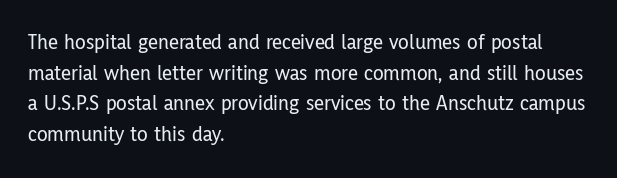
The image shows 22 px text type, upright; set left-aligned, normal line spacing (1.39x), normal letter spacing, not underlined.
